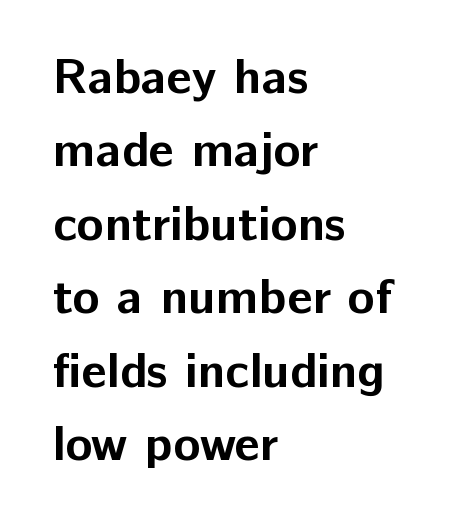
{"serif": "no", "italic": "no", "bold": "yes", "weight": "bold", "width": "normal", "stroke_contrast": "low", "x_height": "medium", "monospaced": "no", "underline": "no", "align": "left", "line_spacing": "normal", "line_spacing_ratio": 1.47, "letter_spacing": "normal", "letter_spacing_em": 0.0, "glyph_px": 50}
